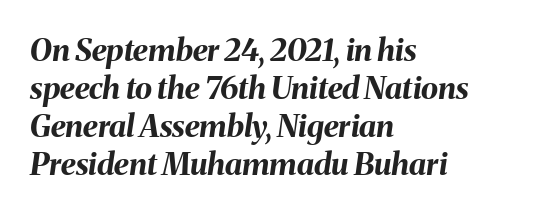
Q: Is the text bold? A: Yes.
Q: Is the text italic (slanted)? A: Yes, it leans right by about 8 degrees.
Q: Is the text underlined? A: No.
Q: How is the paragraph aligned? A: Left-aligned.
Q: Is the spacing between letters normal or unusually wide? A: Normal.
Q: Width (condensed, normal, or wide)? A: Normal.
Q: Stroke contrast? A: Medium.
Q: x-height? A: Medium.
Q: Monospaced? A: No.
